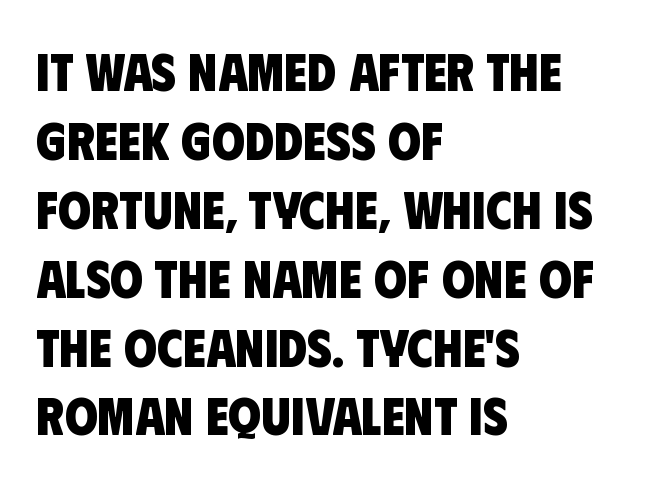
{"serif": "no", "bold": "yes", "weight": "heavy", "width": "condensed", "stroke_contrast": "low", "x_height": "large", "monospaced": "no", "underline": "no", "align": "left", "line_spacing": "normal", "line_spacing_ratio": 1.3, "letter_spacing": "normal", "letter_spacing_em": 0.0, "glyph_px": 53}
